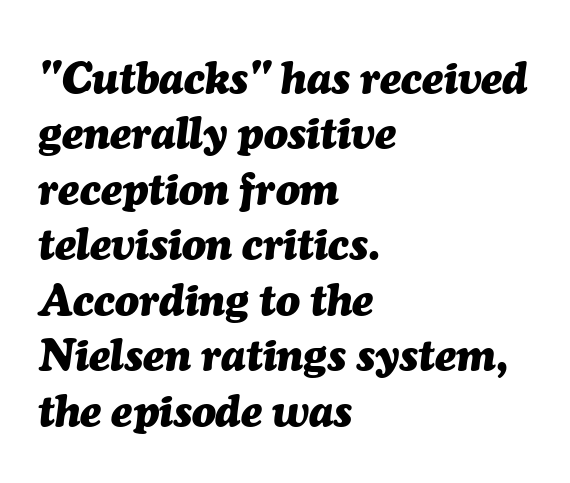
The image shows 44 px heavy type, italic (leaning right); set left-aligned, normal line spacing (1.26x), normal letter spacing, not underlined; medium stroke contrast and a medium x-height.
